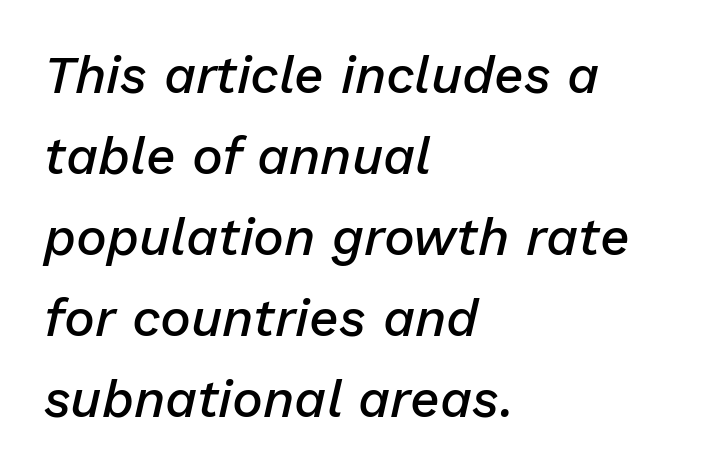
Q: Is the text bold? A: Semi-bold.
Q: Is the text italic (slanted)? A: Yes, it leans right by about 13 degrees.
Q: Is the text underlined? A: No.
Q: How is the paragraph aligned? A: Left-aligned.
Q: Is the spacing between letters normal or unusually wide? A: Normal.
Q: Is the spacing between lines tight, normal or loose? A: Normal.
Q: Width (condensed, normal, or wide)? A: Normal.
Q: Stroke contrast? A: Low.
Q: x-height? A: Medium.
Q: Monospaced? A: No.
